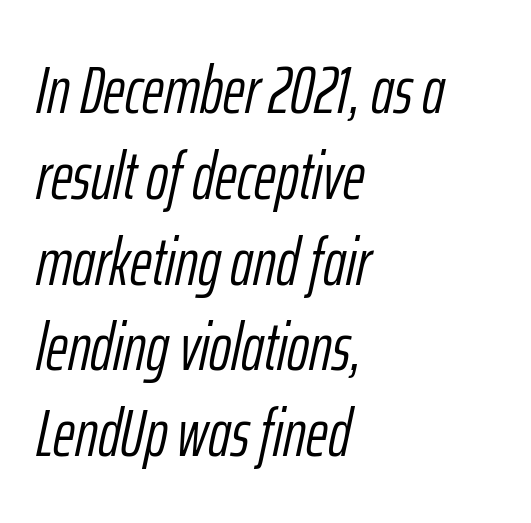
The image shows 67 px light, condensed type, italic (leaning right); set left-aligned, normal line spacing (1.28x), normal letter spacing, not underlined; low stroke contrast and a medium x-height.
